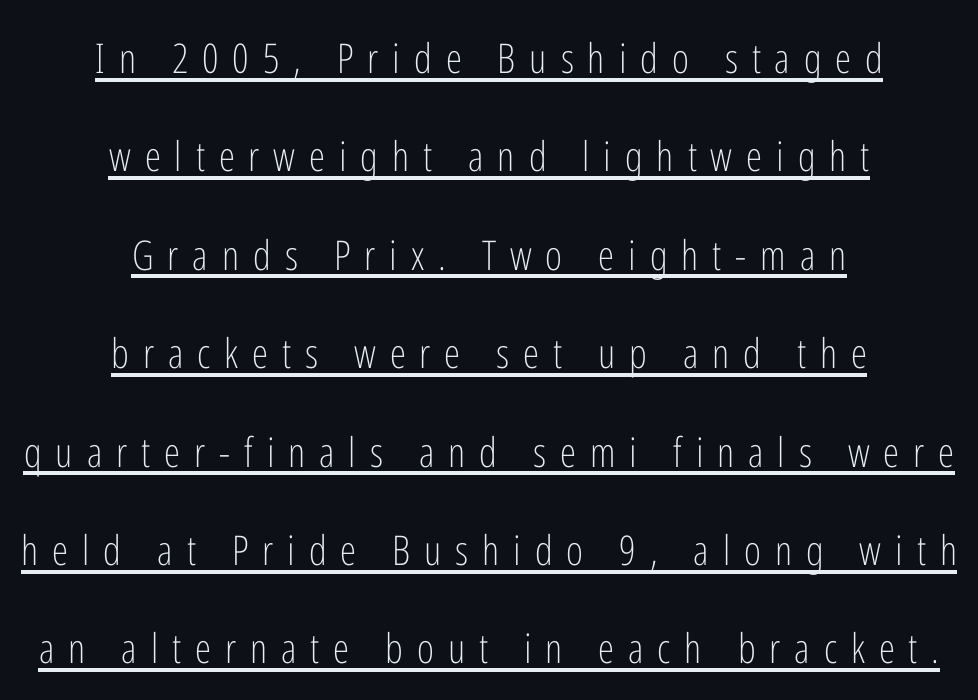
Q: Is the text bold? A: No.
Q: Is the text italic (slanted)? A: No, it is upright.
Q: Is the typeface a serif or a sans-serif typeface? A: Sans-serif.
Q: Is the text underlined? A: Yes.
Q: How is the paragraph aligned? A: Centered.
Q: Is the spacing between letters normal or unusually wide? A: Unusually wide.
Q: Is the spacing between lines tight, normal or loose? A: Loose.
Q: Width (condensed, normal, or wide)? A: Condensed.
Q: Stroke contrast? A: Low.
Q: x-height? A: Medium.
Q: Monospaced? A: No.
